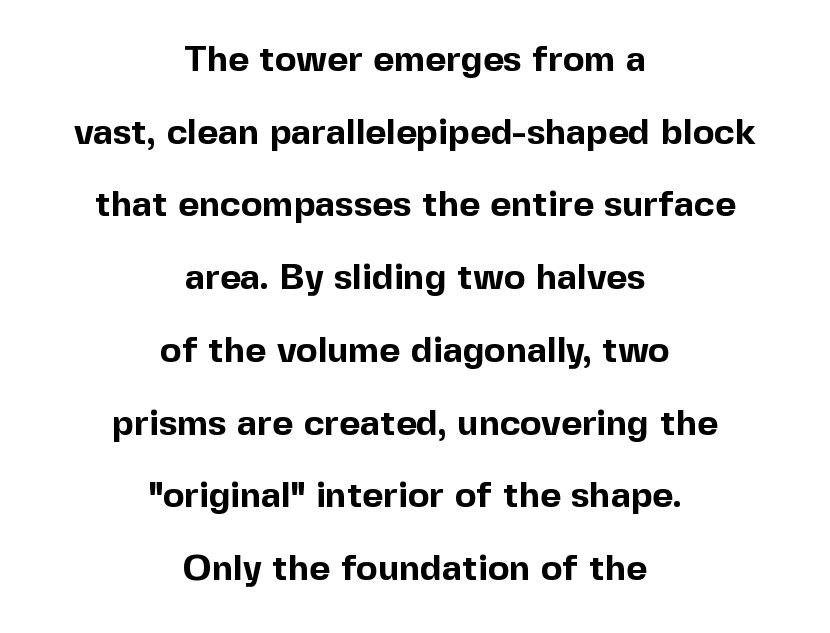
In terms of letterform style, serifs are entirely absent. Weight check: bold — yes, fully. The foot of each line stays bare and open. Designer's note — italics off, roman on. Which margin do the lines hug? Neither — every line sits in the middle.
